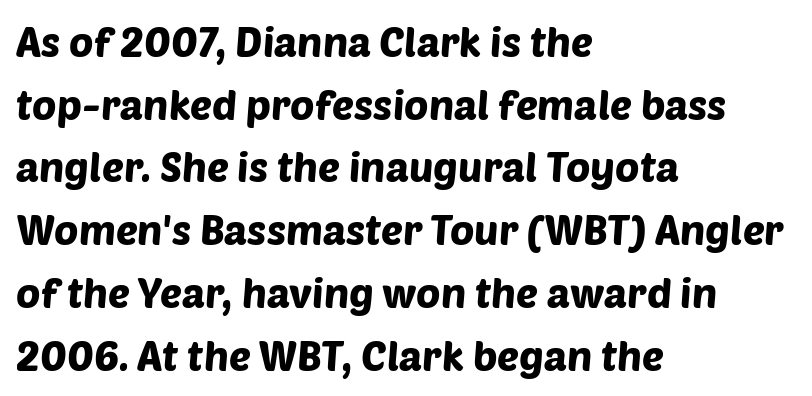
The compositor pushed each line to the left boundary. Each letter keeps its own natural width here, so spacing adapts to shape. Letter spacing: default. The space beneath each line is pristine and unruled. Does the leading feel generous? No, just average. The typeface chosen for these lines omits serifs.
